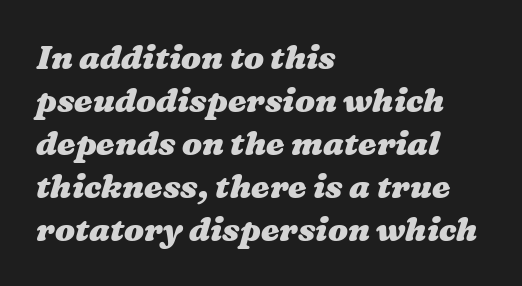
The image shows 33 px heavy, wide type; set left-aligned, normal line spacing (1.3x), normal letter spacing, not underlined; medium stroke contrast and a medium x-height.
